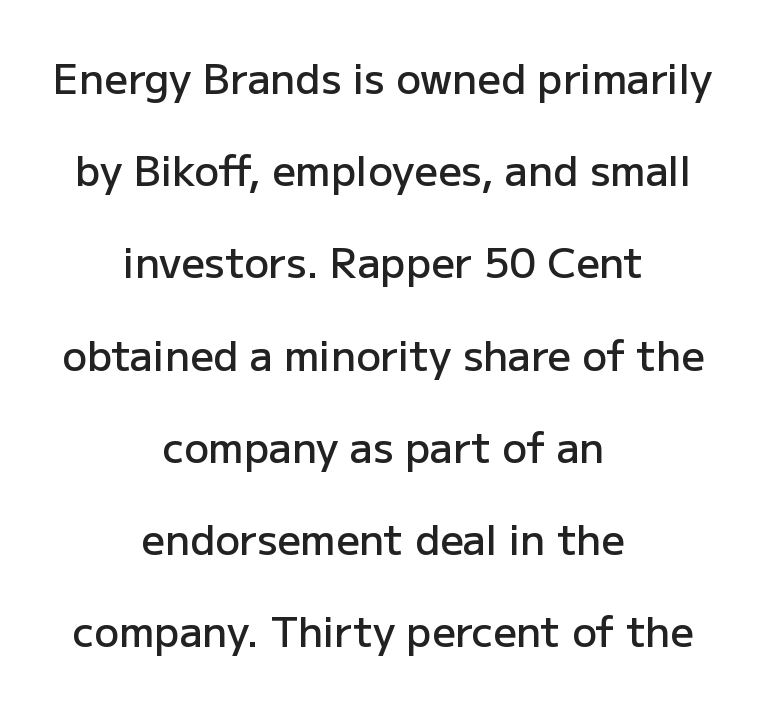
Looks like regular typesetting: each glyph gets only the width it needs. The rendering positions every line midway between the sides. Bare-footed words on every line. These words are printed semibold, heavier than regular yet not bold.
